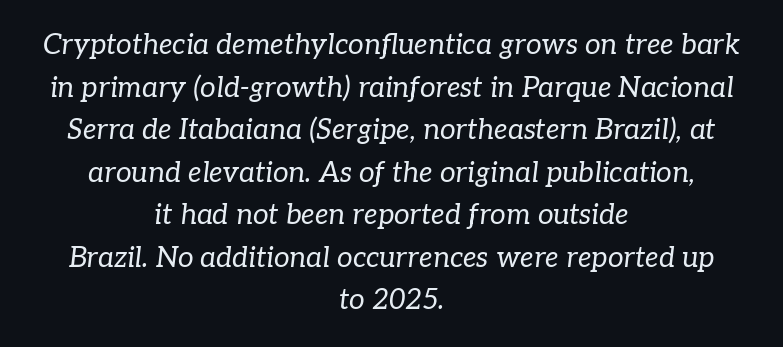
The image shows 28 px regular-weight serif type, italic (leaning right); set centered, normal line spacing (1.52x), normal letter spacing, not underlined; low stroke contrast and a medium x-height.
